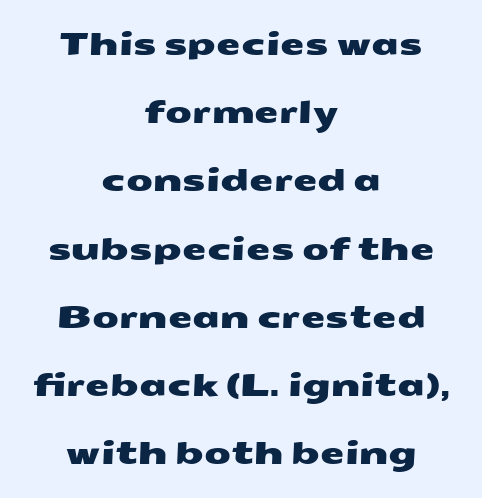
{"serif": "no", "width": "wide", "stroke_contrast": "medium", "x_height": "medium", "monospaced": "no", "underline": "no", "align": "center", "line_spacing": "loose", "line_spacing_ratio": 2.2, "letter_spacing": "normal", "letter_spacing_em": 0.0, "glyph_px": 31}
